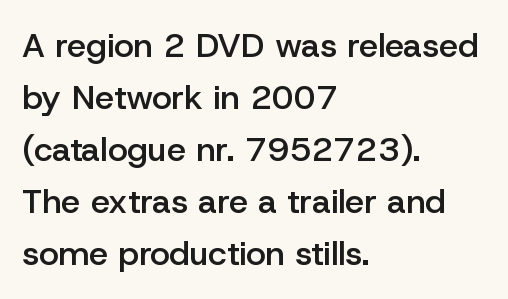
Tall strokes in this sample are plumb rather than angled. One glance says typical: line gaps are just what's usual. One-word summary of the alignment: left. The passage shown is typed in a proportional face where columns would drift. Note: no serifs on the glyphs. Here the glyphs are tracked normally, forming tight word shapes.
